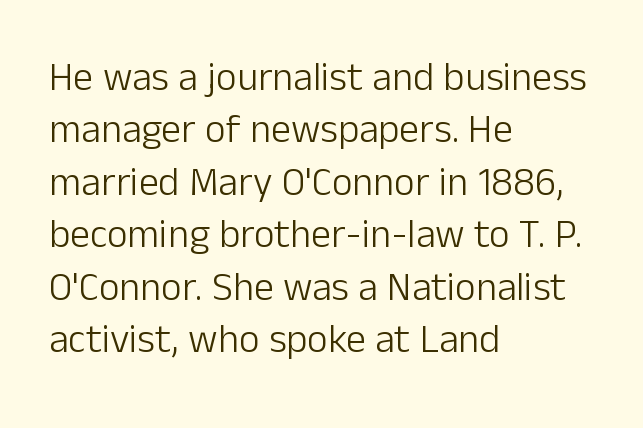
{"serif": "no", "italic": "no", "bold": "no", "weight": "light", "width": "normal", "stroke_contrast": "low", "x_height": "medium", "monospaced": "no", "underline": "no", "align": "left", "line_spacing": "normal", "line_spacing_ratio": 1.31, "letter_spacing": "normal", "letter_spacing_em": 0.0, "glyph_px": 40}
